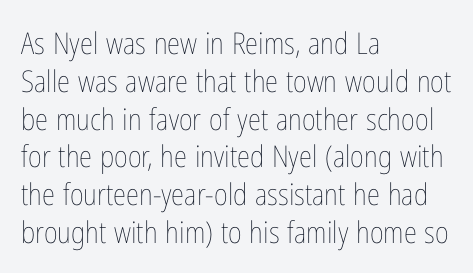
Q: Is the text bold? A: No.
Q: Is the text italic (slanted)? A: No, it is upright.
Q: Is the text underlined? A: No.
Q: How is the paragraph aligned? A: Left-aligned.
Q: Is the spacing between letters normal or unusually wide? A: Normal.
Q: Is the spacing between lines tight, normal or loose? A: Normal.
Q: Width (condensed, normal, or wide)? A: Condensed.
Q: Stroke contrast? A: Low.
Q: x-height? A: Medium.
Q: Monospaced? A: No.
